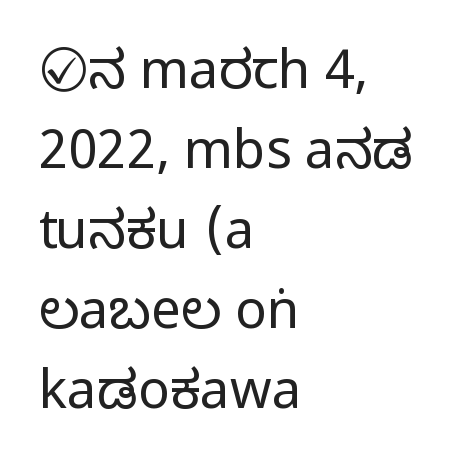
The image shows 53 px regular-weight, condensed sans-serif type, upright; set left-aligned, normal line spacing (1.51x), normal letter spacing, not underlined; low stroke contrast and a large x-height.
